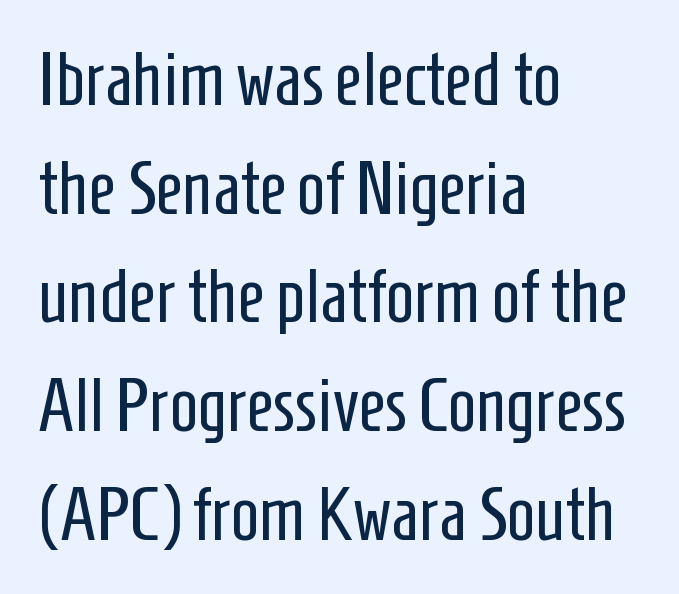
The image shows 75 px regular-weight, condensed sans-serif type, upright; set left-aligned, normal line spacing (1.45x), normal letter spacing, not underlined; low stroke contrast and a medium x-height.
